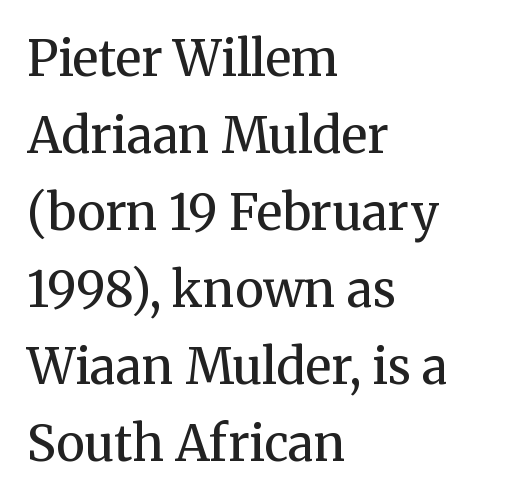
The image shows 49 px regular-weight serif type, upright; set left-aligned, normal line spacing (1.57x), normal letter spacing, not underlined; medium stroke contrast and a medium x-height.
